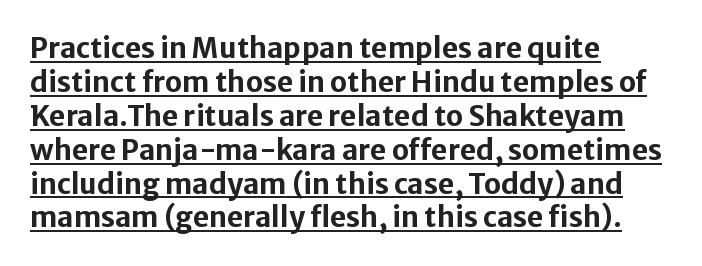
Q: Is the text bold? A: Yes.
Q: Is the text italic (slanted)? A: No, it is upright.
Q: Is the typeface a serif or a sans-serif typeface? A: Sans-serif.
Q: Is the text underlined? A: Yes.
Q: How is the paragraph aligned? A: Left-aligned.
Q: Is the spacing between letters normal or unusually wide? A: Normal.
Q: Width (condensed, normal, or wide)? A: Normal.
Q: Stroke contrast? A: Low.
Q: x-height? A: Medium.
Q: Monospaced? A: No.
